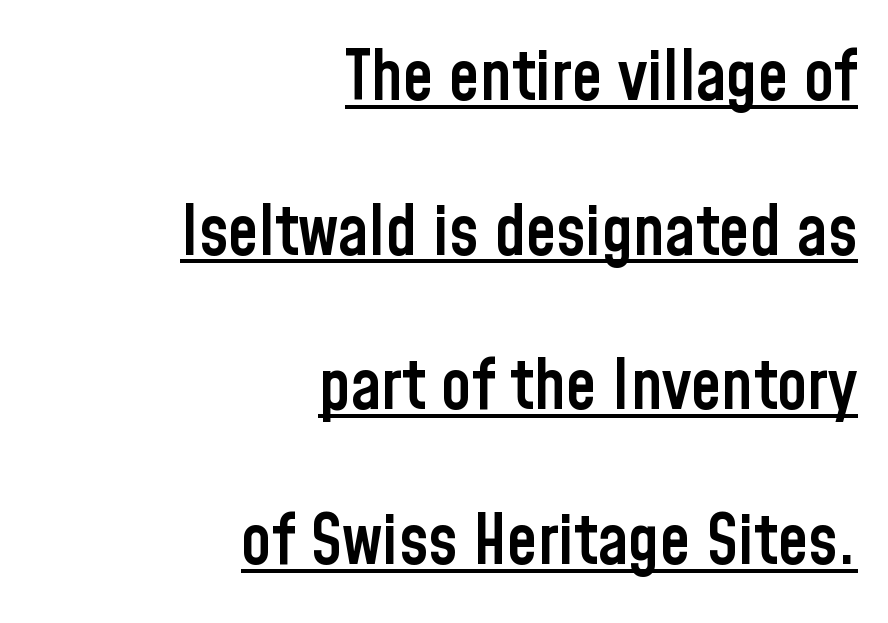
Q: Is the text bold? A: Semi-bold.
Q: Is the text italic (slanted)? A: No, it is upright.
Q: Is the typeface a serif or a sans-serif typeface? A: Sans-serif.
Q: Is the text underlined? A: Yes.
Q: How is the paragraph aligned? A: Right-aligned.
Q: Is the spacing between letters normal or unusually wide? A: Normal.
Q: Is the spacing between lines tight, normal or loose? A: Loose.
Q: Width (condensed, normal, or wide)? A: Condensed.
Q: Stroke contrast? A: Low.
Q: x-height? A: Medium.
Q: Monospaced? A: No.
